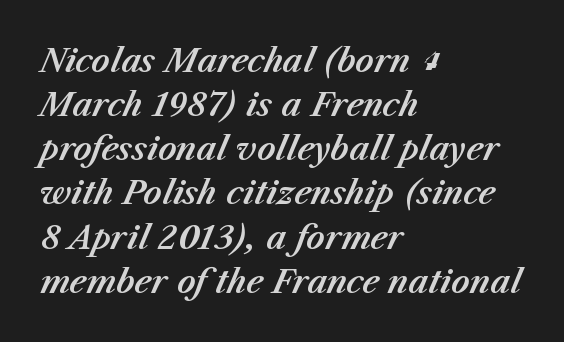
{"italic": "yes", "lean": "right", "slant_degrees": 23, "width": "normal", "stroke_contrast": "medium", "x_height": "medium", "monospaced": "no", "underline": "no", "align": "left", "line_spacing": "normal", "line_spacing_ratio": 1.38, "letter_spacing": "normal", "letter_spacing_em": 0.0, "glyph_px": 32}
